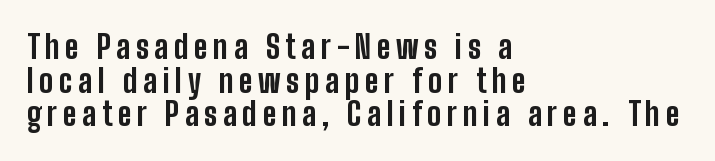
The passage shown is not underscored anywhere. Spacing verdict: proportional, widths tailored to each character. The space between consecutive lines is stingy. Nope, not italic — everything's standing straight. The passage shown is typeset with a sans-serif family.
